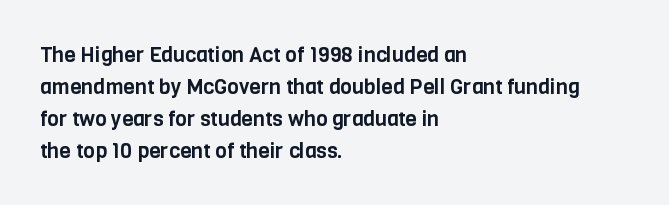
Spacing between characters is what you'd get straight out of the box. This sample is left-justified, so line endings fall wherever the words run out. Has an underline been added? It has not. Evenly set lines give the paragraph a standard silhouette. You can tell it's not italic because the verticals are truly vertical.
